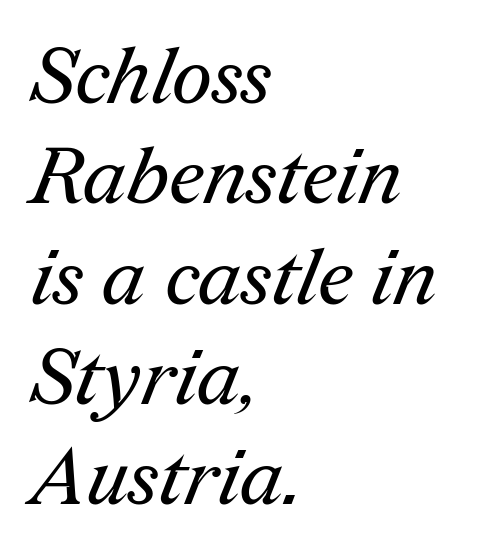
The letters sit at their default tracking, neither squeezed nor spread. The font family rendered here belongs to the serif group. In terms of leading, this rendering sits right in the middle. The gap between lines stays unmarked.
